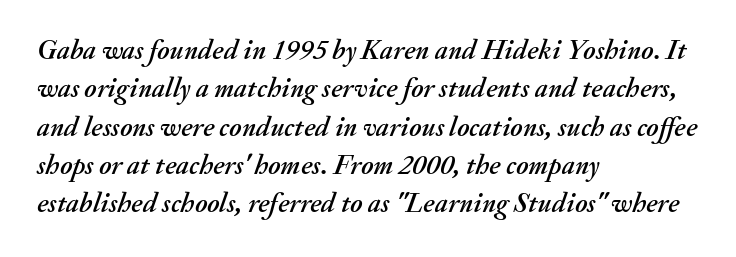
{"italic": "yes", "lean": "right", "slant_degrees": 20, "width": "normal", "stroke_contrast": "medium", "x_height": "small", "monospaced": "no", "underline": "no", "align": "left", "line_spacing": "normal", "line_spacing_ratio": 1.37, "letter_spacing": "normal", "letter_spacing_em": 0.0, "glyph_px": 28}
